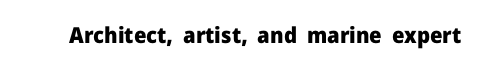
Short note: letters normally spaced. Words float on clear page, feet unadorned. The letters stand upright; this is a roman face. Heavy, bold letterforms.
